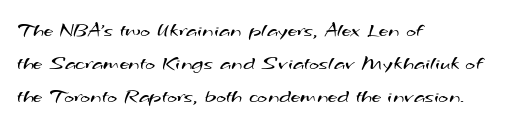
{"bold": "no", "underline": "no", "align": "left", "line_spacing": "normal", "line_spacing_ratio": 1.56, "letter_spacing": "normal", "letter_spacing_em": 0.0, "glyph_px": 21}
